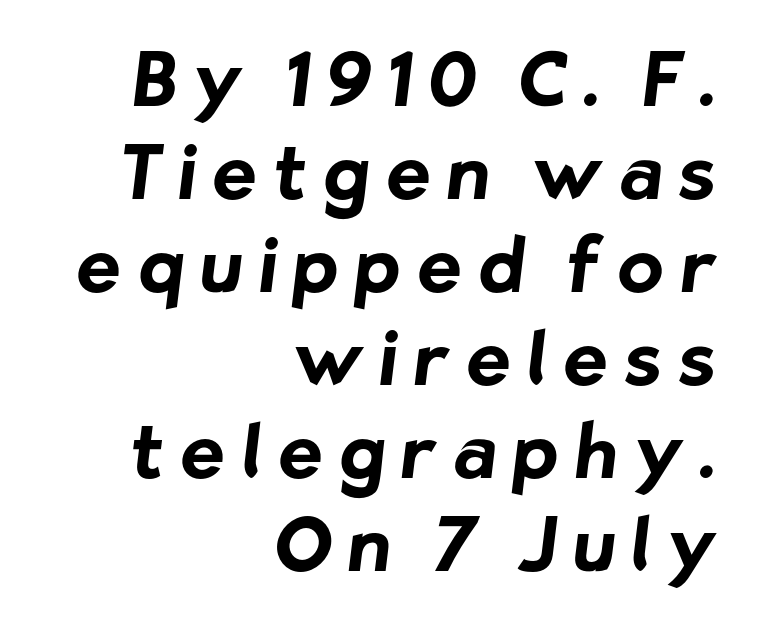
Q: Is the text bold? A: Yes.
Q: Is the typeface a serif or a sans-serif typeface? A: Sans-serif.
Q: Is the text underlined? A: No.
Q: How is the paragraph aligned? A: Right-aligned.
Q: Is the spacing between letters normal or unusually wide? A: Unusually wide.
Q: Width (condensed, normal, or wide)? A: Normal.
Q: Stroke contrast? A: Low.
Q: x-height? A: Medium.
Q: Monospaced? A: No.
